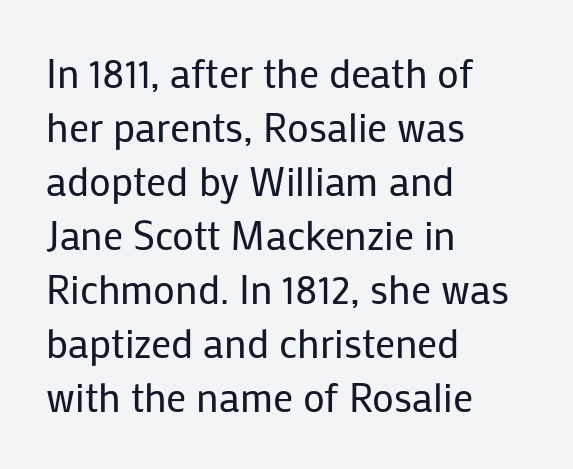
The image shows 40 px regular-weight sans-serif type, upright; set left-aligned, normal line spacing (1.35x), normal letter spacing, not underlined; low stroke contrast and a medium x-height.
